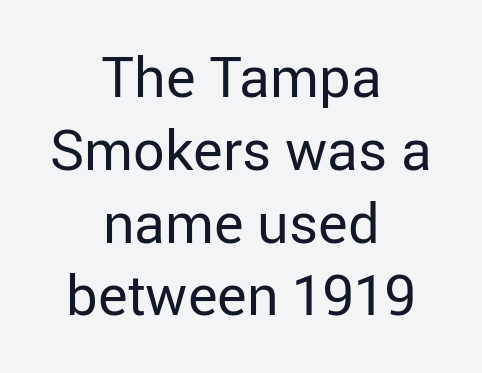
Q: Is the text bold? A: No.
Q: Is the text italic (slanted)? A: No, it is upright.
Q: Is the typeface a serif or a sans-serif typeface? A: Sans-serif.
Q: Is the text underlined? A: No.
Q: How is the paragraph aligned? A: Centered.
Q: Is the spacing between letters normal or unusually wide? A: Normal.
Q: Is the spacing between lines tight, normal or loose? A: Normal.
Q: Width (condensed, normal, or wide)? A: Normal.
Q: Stroke contrast? A: Low.
Q: x-height? A: Medium.
Q: Monospaced? A: No.
